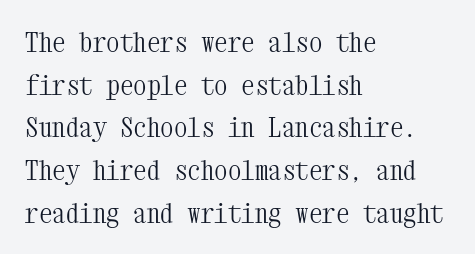
The ragged edge is on the right, which tells us the setting is flush left. Vertical strokes here are truly vertical. Heaviness? Minimal to ordinary, like unemphasized prose. Lines of text with bare space underneath.
